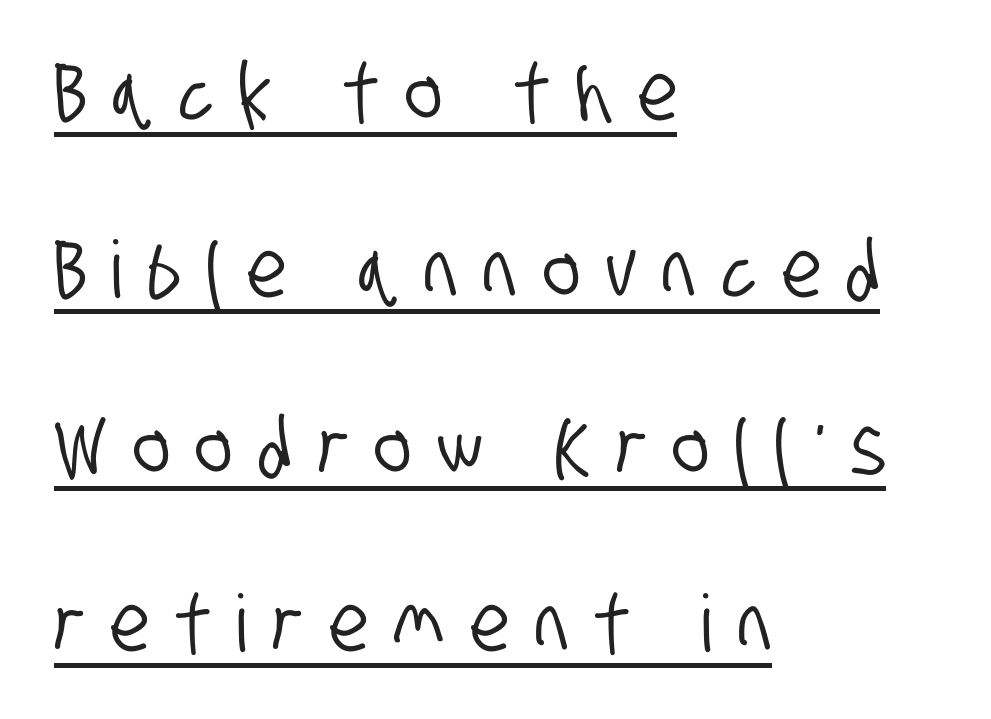
{"serif": "no", "width": "condensed", "stroke_contrast": "low", "x_height": "large", "monospaced": "no", "underline": "yes", "align": "left", "line_spacing": "loose", "line_spacing_ratio": 2.24, "letter_spacing": "wide", "letter_spacing_em": 0.33, "glyph_px": 79}
